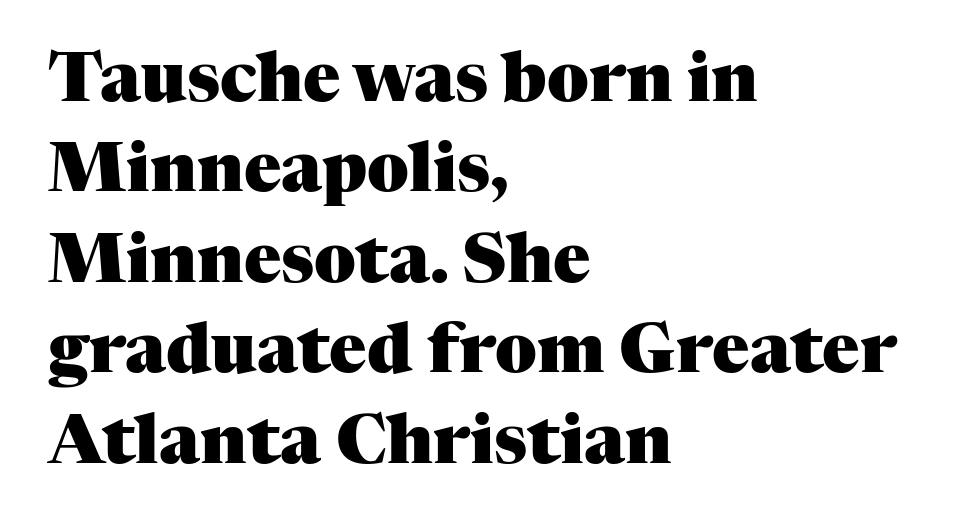
Leading matches the norm, producing a regular column. Emphasis by weight is at full strength: bold. Lines of text with bare space underneath. Between one letter and the next there's only the usual sliver of space.
